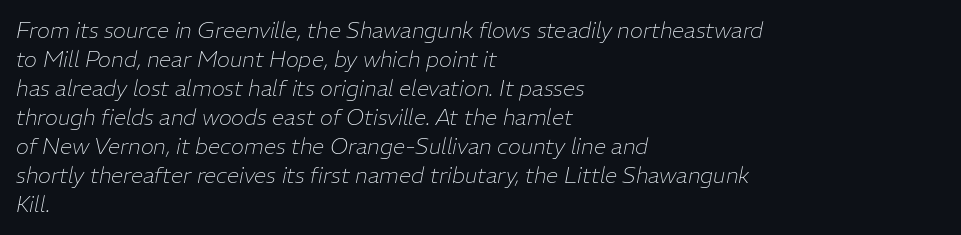
Q: Is the text bold? A: No.
Q: Is the text italic (slanted)? A: Yes, it leans right by about 11 degrees.
Q: Is the text underlined? A: No.
Q: How is the paragraph aligned? A: Left-aligned.
Q: Is the spacing between letters normal or unusually wide? A: Normal.
Q: Is the spacing between lines tight, normal or loose? A: Normal.
